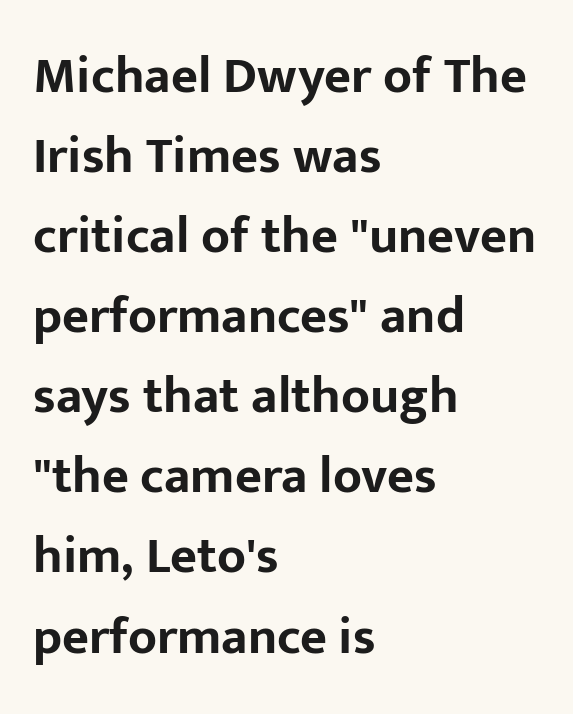
Letter spacing: default. These lines stack with their left ends in a neat column. The font family rendered here belongs to the sans-serif group. Each row of text sits above clean, open space. The letters advance in unequal steps, a hallmark of proportional type. One glance says typical: line gaps are just what's usual.
